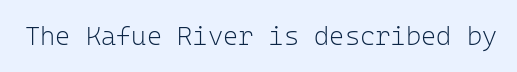
{"italic": "no", "bold": "no", "underline": "no", "letter_spacing": "normal", "letter_spacing_em": 0.0, "glyph_px": 26}
